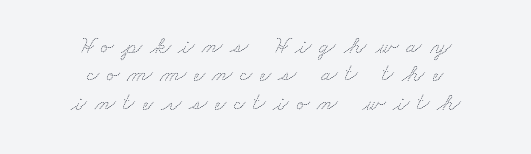
Q: Is the text bold? A: No.
Q: Is the text underlined? A: No.
Q: How is the paragraph aligned? A: Centered.
Q: Is the spacing between letters normal or unusually wide? A: Unusually wide.
